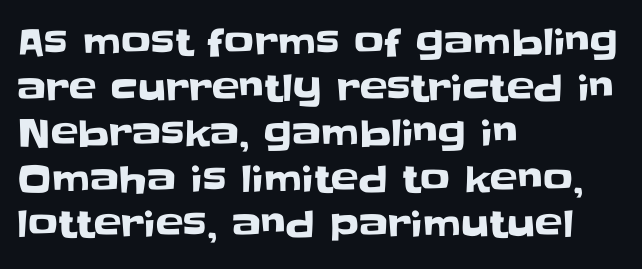
Q: Is the text italic (slanted)? A: No, it is upright.
Q: Is the typeface a serif or a sans-serif typeface? A: Sans-serif.
Q: Is the text underlined? A: No.
Q: How is the paragraph aligned? A: Left-aligned.
Q: Is the spacing between letters normal or unusually wide? A: Normal.
Q: Width (condensed, normal, or wide)? A: Normal.
Q: Stroke contrast? A: Low.
Q: x-height? A: Large.
Q: Monospaced? A: No.
